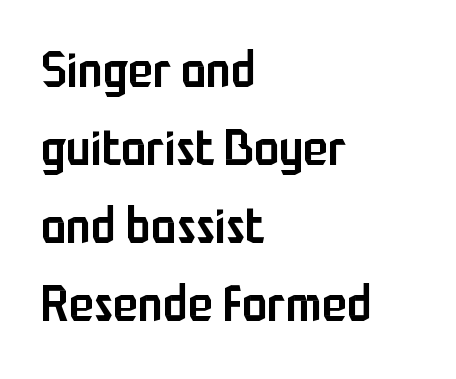
{"serif": "no", "italic": "no", "bold": "semi", "weight": "semibold", "width": "condensed", "stroke_contrast": "low", "x_height": "medium", "monospaced": "no", "underline": "no", "align": "left", "line_spacing": "normal", "line_spacing_ratio": 1.53, "letter_spacing": "normal", "letter_spacing_em": 0.0, "glyph_px": 51}
